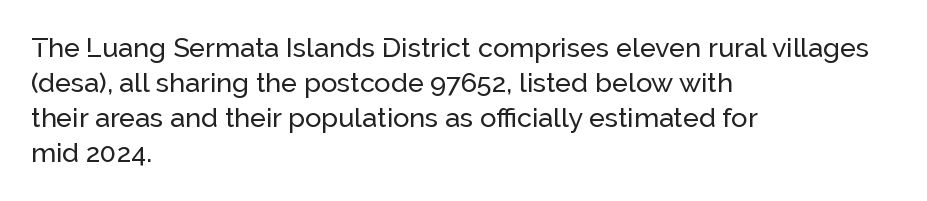
The image shows 27 px text type, upright; set left-aligned, normal line spacing (1.3x), normal letter spacing, not underlined.
